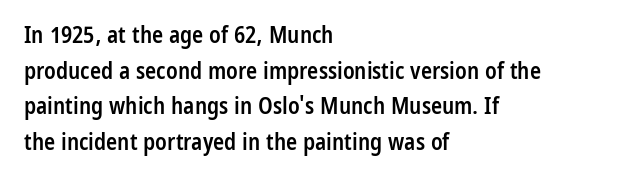
{"italic": "no", "bold": "semi", "underline": "no", "align": "left", "line_spacing": "normal", "line_spacing_ratio": 1.55, "letter_spacing": "normal", "letter_spacing_em": 0.0, "glyph_px": 23}
